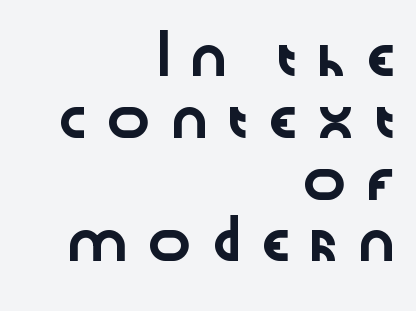
These lines sit exactly where default settings would place them. Regarding serifs, this sample does without them. The zone under the glyphs is completely vacant. Students, note that the glyphs here are deliberately spaced far apart.
